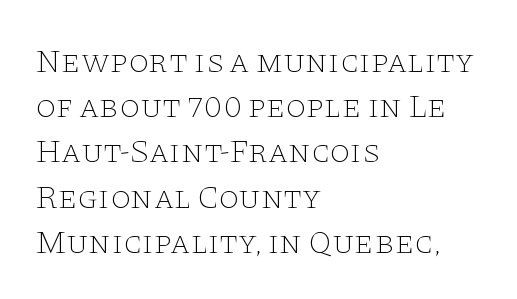
The image shows 33 px thin, wide serif type, upright; set left-aligned, normal line spacing (1.37x), normal letter spacing, not underlined; low stroke contrast and a large x-height.
